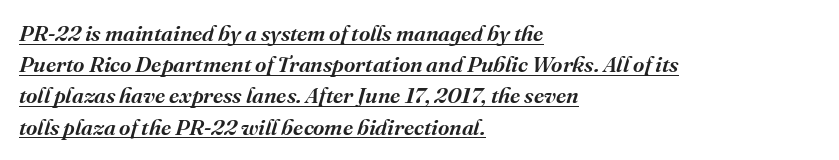
The image shows 22 px text type, italic (leaning right); set left-aligned, normal line spacing (1.42x), normal letter spacing, underlined.
